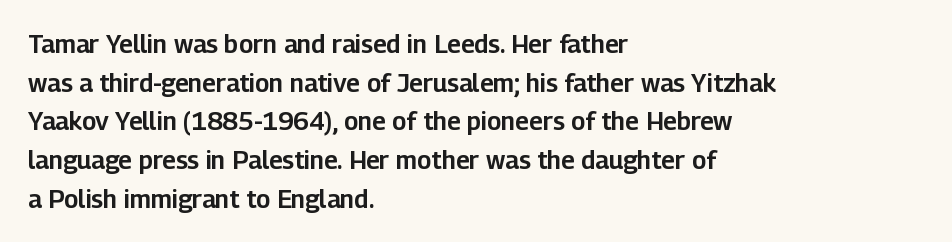
Inter-character spacing is left at the font's built-in metrics. Quick note: underline off. Horizontal alignment here is leftward, the default for most running prose. Posture: vertical. Line spacing here is normal.
